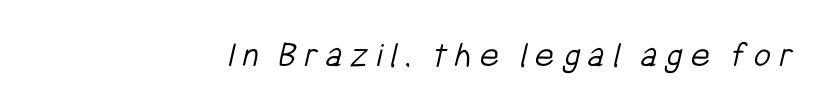
Display-style spreading of the glyphs; the letterfit is very open. Vertical stems look standard width or narrower in stroke. Think of a printed novel: that variable character pitch is what you see here. Horizontally, the lines are justified to the trailing edge only. Plain, unruled lines of type. Nothing sits at the stroke ends, so this counts as sans-serif.
